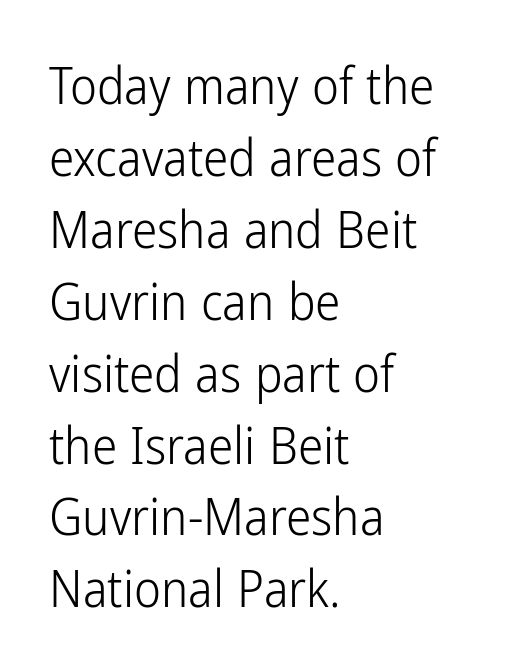
The image shows 51 px light, condensed sans-serif type, upright; set left-aligned, normal line spacing (1.41x), normal letter spacing, not underlined; low stroke contrast and a medium x-height.
